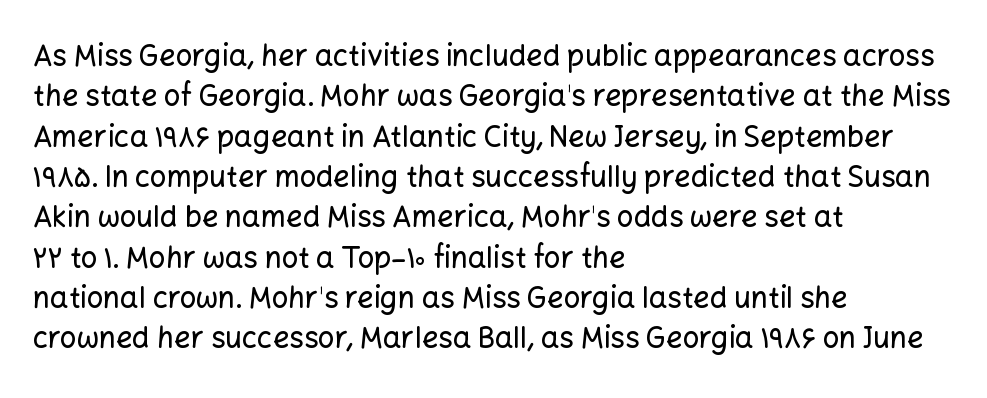
{"serif": "no", "italic": "no", "width": "normal", "stroke_contrast": "low", "x_height": "medium", "monospaced": "no", "underline": "no", "align": "left", "line_spacing": "normal", "line_spacing_ratio": 1.39, "letter_spacing": "normal", "letter_spacing_em": 0.0, "glyph_px": 29}
